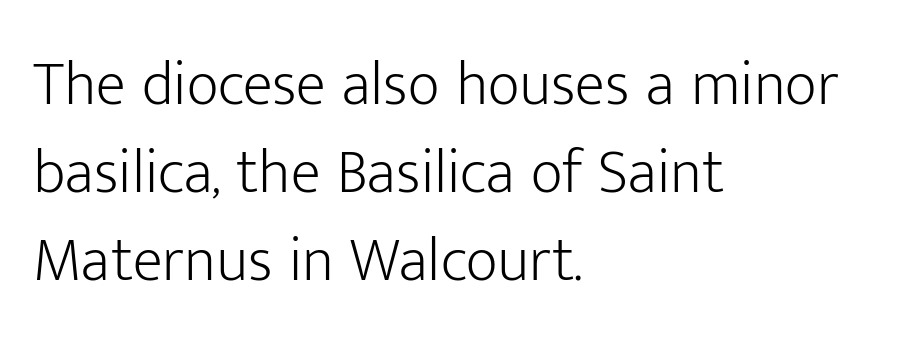
The passage shown is typed in a proportional face where columns would drift. Default kerning and tracking; the words read as compact shapes. The rag falls on the right side of this text block. You can tell it's not italic because the verticals are truly vertical. No extra ink here — the face is not bold.
